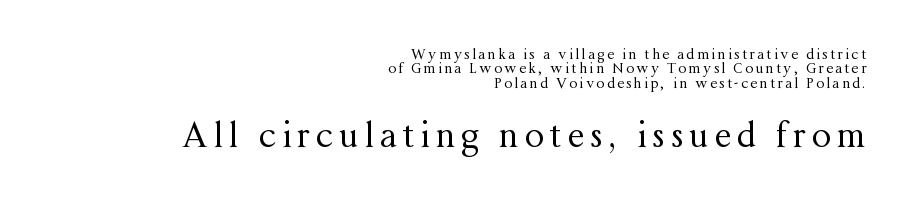
{"serif": "yes", "italic": "no", "bold": "no", "weight": "regular", "width": "normal", "stroke_contrast": "medium", "x_height": "medium", "monospaced": "no", "underline": "no", "align": "right", "line_spacing": "tight", "line_spacing_ratio": 1.02, "larger_block": "second", "size_ratio": 2.43, "glyph_px": 34}
